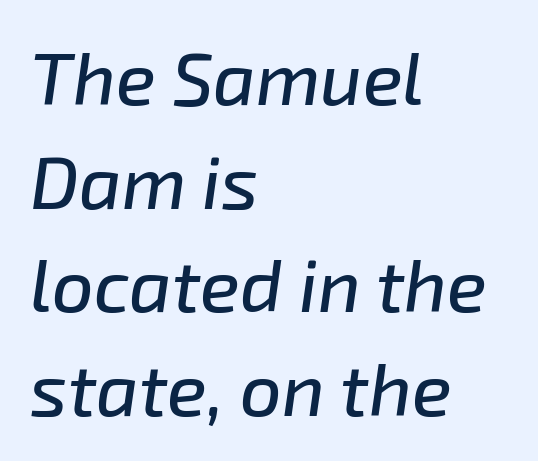
The image shows 74 px text type, italic (leaning right); set left-aligned, normal line spacing (1.4x), normal letter spacing, not underlined; low stroke contrast and a medium x-height.
